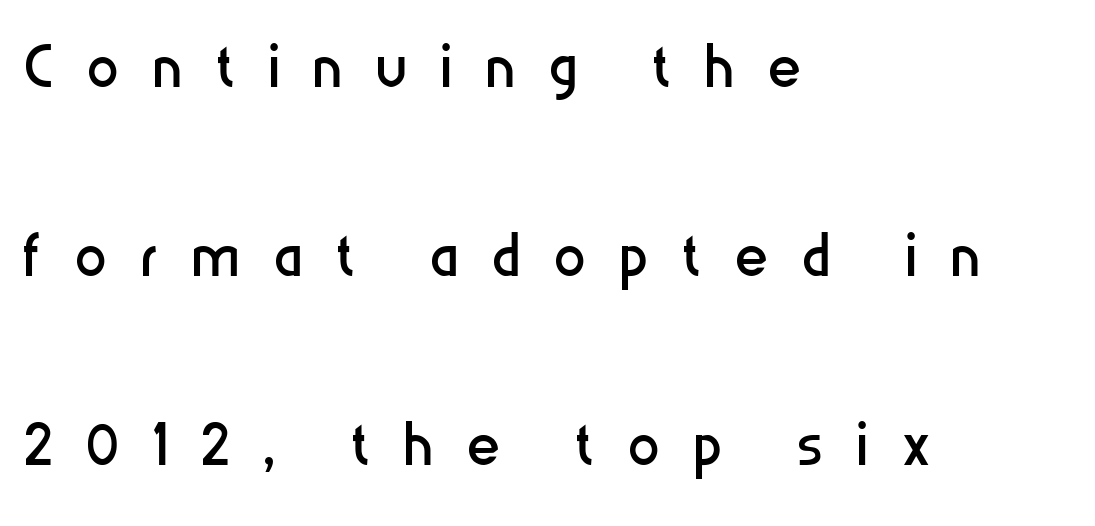
Q: Is the text bold? A: No.
Q: Is the text italic (slanted)? A: No, it is upright.
Q: Is the typeface a serif or a sans-serif typeface? A: Sans-serif.
Q: Is the text underlined? A: No.
Q: How is the paragraph aligned? A: Left-aligned.
Q: Is the spacing between letters normal or unusually wide? A: Unusually wide.
Q: Is the spacing between lines tight, normal or loose? A: Loose.
Q: Width (condensed, normal, or wide)? A: Condensed.
Q: Stroke contrast? A: Low.
Q: x-height? A: Medium.
Q: Monospaced? A: No.
